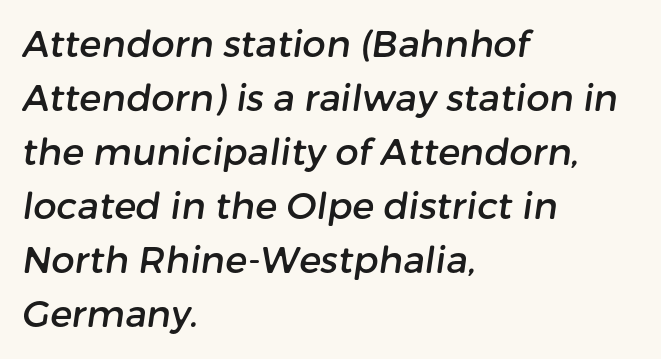
Line starts are locked; line ends wander. Observe the ordinary spacing: letters are neighbours, not strangers. The baseline area is clear. Honestly, the row spacing looks completely unremarkable.
